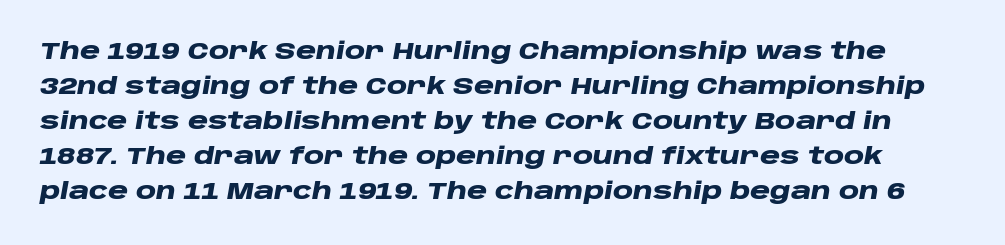
{"italic": "yes", "lean": "right", "slant_degrees": 10, "bold": "yes", "underline": "no", "line_spacing": "normal", "line_spacing_ratio": 1.52, "letter_spacing": "normal", "letter_spacing_em": 0.0, "glyph_px": 23}
